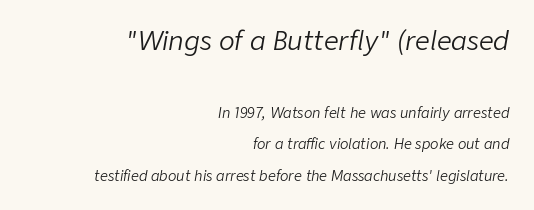
{"italic": "yes", "lean": "right", "slant_degrees": 9, "bold": "no", "underline": "no", "align": "right", "line_spacing": "loose", "line_spacing_ratio": 2.24, "letter_spacing": "normal", "letter_spacing_em": 0.0, "larger_block": "first", "size_ratio": 1.86, "glyph_px": 26}
